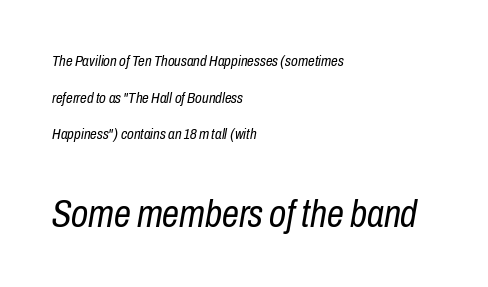
The image shows 38 px regular-weight, condensed type, italic (leaning right); set left-aligned, loose line spacing (2.45x), normal letter spacing, not underlined; the second (bottom) block is 2.53x larger; low stroke contrast and a medium x-height.
